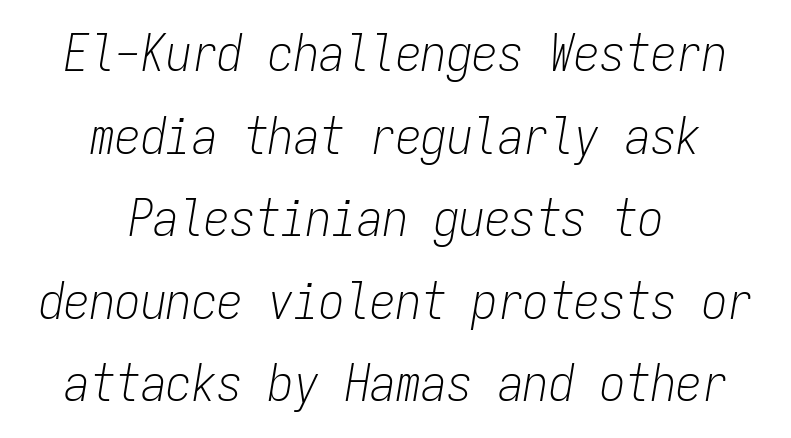
The image shows 51 px light, condensed type, italic (leaning right), monospaced; set centered, normal line spacing (1.62x), normal letter spacing, not underlined; low stroke contrast and a medium x-height.
